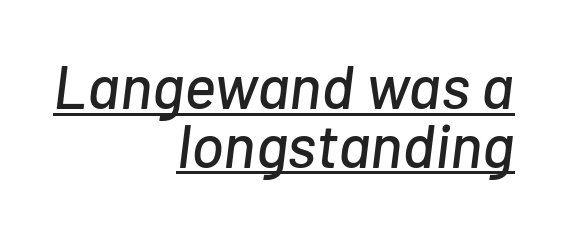
The image shows 61 px text type, italic (leaning right); set right-aligned, tight line spacing (0.96x), normal letter spacing, underlined; low stroke contrast and a medium x-height.
